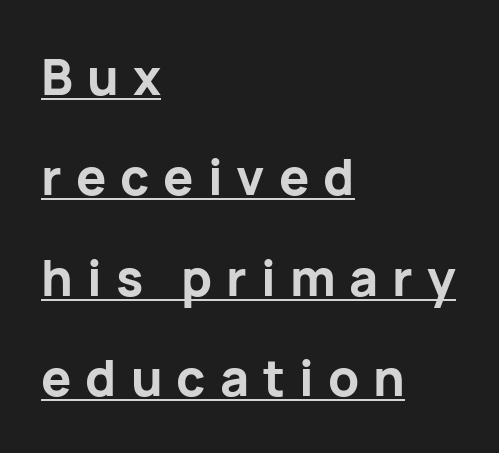
The image shows 50 px bold sans-serif type, upright; set left-aligned, loose line spacing (2.01x), unusually wide letter spacing (+0.28 em), underlined; low stroke contrast and a medium x-height.
